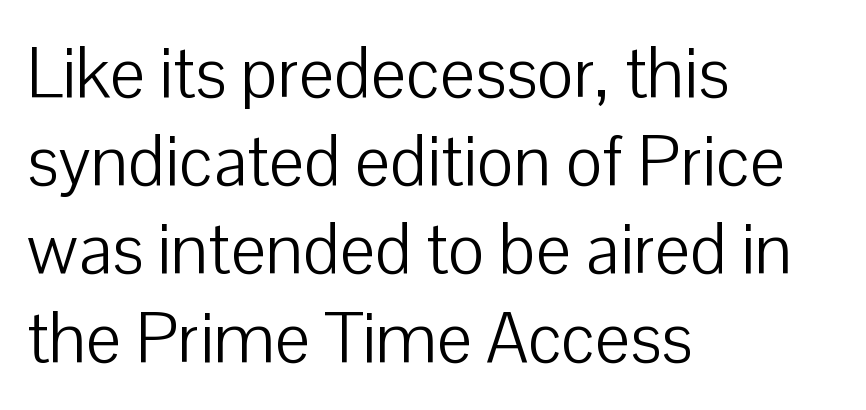
The passage shown is typeset with a sans-serif family. These lines are rendered in a variable-pitch font. Check under the words: just untouched page. These lines keep a tight, regular rhythm from letter to letter. Successive baselines arrive at the customary interval. This is not heavy type; no bold has been used.
